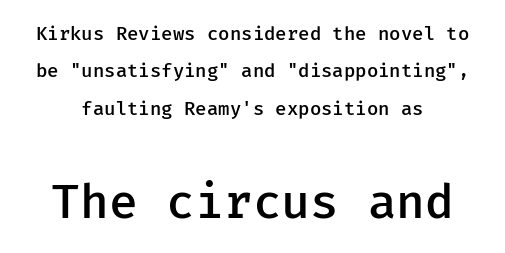
{"serif": "no", "italic": "no", "bold": "semi", "weight": "semibold", "width": "normal", "stroke_contrast": "low", "x_height": "medium", "underline": "no", "align": "center", "line_spacing": "loose", "line_spacing_ratio": 1.97, "letter_spacing": "normal", "letter_spacing_em": 0.0, "larger_block": "second", "size_ratio": 2.53, "glyph_px": 48}
